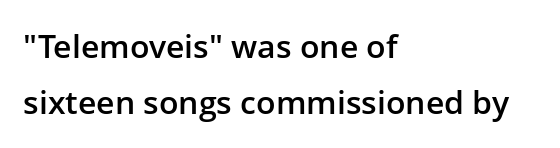
Q: Is the text bold? A: Semi-bold.
Q: Is the text italic (slanted)? A: No, it is upright.
Q: Is the typeface a serif or a sans-serif typeface? A: Sans-serif.
Q: Is the text underlined? A: No.
Q: How is the paragraph aligned? A: Left-aligned.
Q: Is the spacing between letters normal or unusually wide? A: Normal.
Q: Width (condensed, normal, or wide)? A: Normal.
Q: Stroke contrast? A: Low.
Q: x-height? A: Medium.
Q: Monospaced? A: No.
